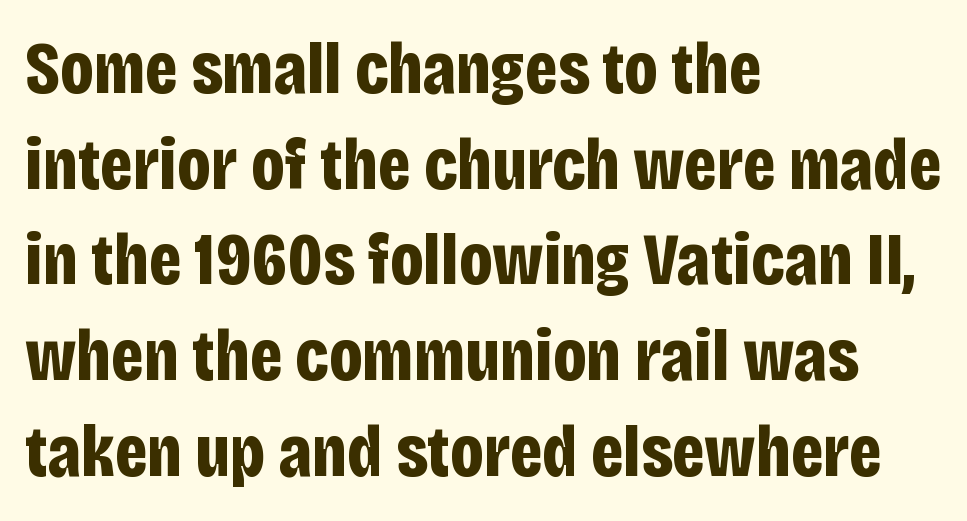
Q: Is the text bold? A: Yes.
Q: Is the text italic (slanted)? A: No, it is upright.
Q: Is the typeface a serif or a sans-serif typeface? A: Sans-serif.
Q: Is the text underlined? A: No.
Q: How is the paragraph aligned? A: Left-aligned.
Q: Is the spacing between letters normal or unusually wide? A: Normal.
Q: Is the spacing between lines tight, normal or loose? A: Normal.
Q: Width (condensed, normal, or wide)? A: Condensed.
Q: Stroke contrast? A: Low.
Q: x-height? A: Large.
Q: Monospaced? A: No.
